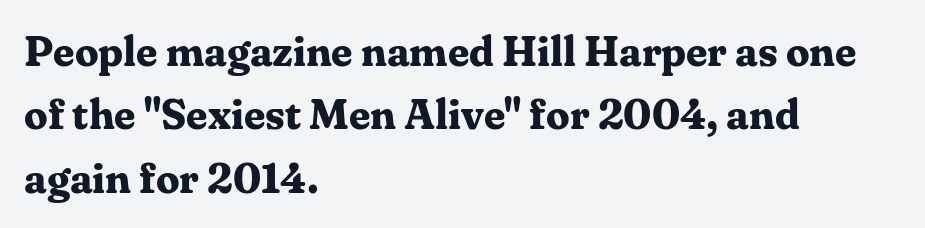
Here the designer chose a conventional face with non-uniform glyph widths. Nothing unusual about the tracking: characters are spaced as the font intends. It's the straight-up-and-down kind of type. Line starts are locked; line ends wander. Does the weight exceed regular? Yes, all the way to bold. Small tapered or slab feet sit at the stroke ends, so this counts as serif.
